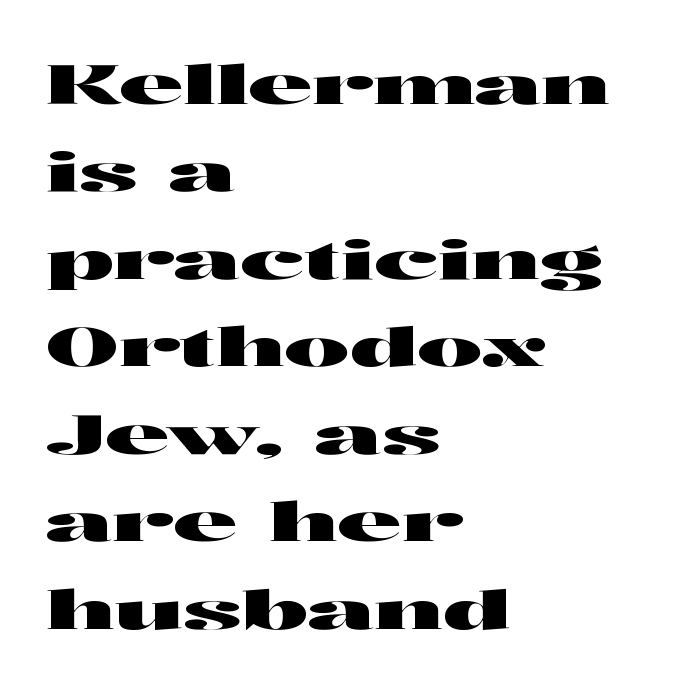
{"serif": "no", "italic": "no", "width": "wide", "stroke_contrast": "high", "x_height": "medium", "monospaced": "no", "underline": "no", "align": "left", "line_spacing": "normal", "line_spacing_ratio": 1.59, "letter_spacing": "normal", "letter_spacing_em": 0.0, "glyph_px": 55}
